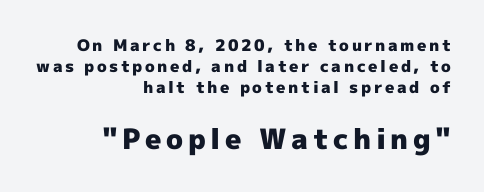
{"serif": "no", "italic": "no", "bold": "yes", "weight": "heavy", "width": "normal", "x_height": "medium", "monospaced": "no", "underline": "no", "align": "right", "line_spacing": "normal", "line_spacing_ratio": 1.31, "larger_block": "second", "size_ratio": 1.75, "glyph_px": 28}
